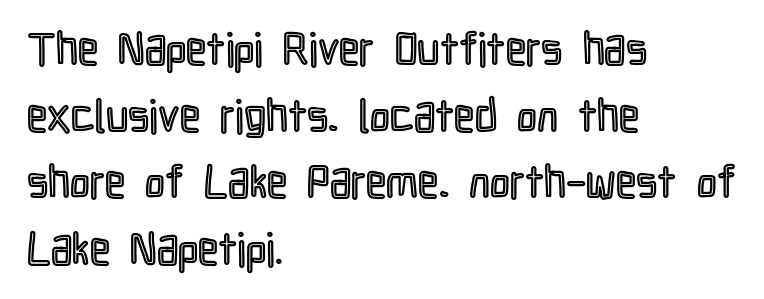
The image shows 45 px condensed type, upright; set left-aligned, normal line spacing (1.48x), normal letter spacing, not underlined; a medium x-height.
